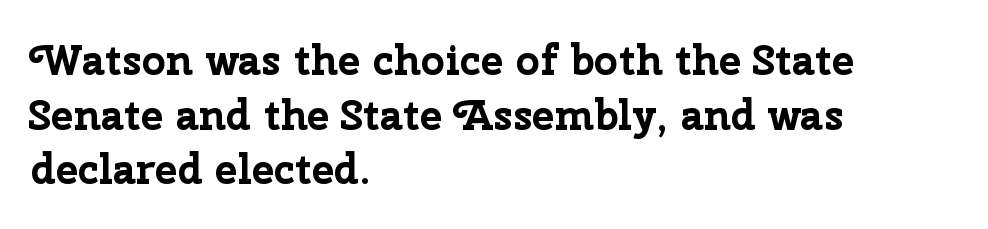
{"serif": "no", "italic": "no", "bold": "yes", "weight": "bold", "width": "normal", "stroke_contrast": "low", "x_height": "medium", "monospaced": "no", "underline": "no", "align": "left", "line_spacing": "normal", "line_spacing_ratio": 1.3, "letter_spacing": "normal", "letter_spacing_em": 0.0, "glyph_px": 42}
